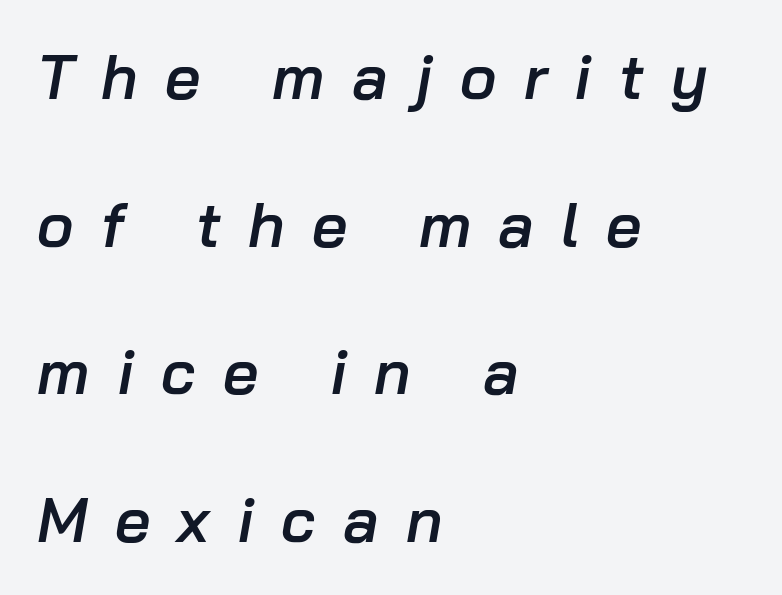
The lines are spread far apart with generous leading. Layout note: lines flush left. Would a proofreader flag this as italicized? Yes. Unmarked baselines from the first word to the last. Spacing verdict: proportional, widths tailored to each character. Observe the wide spacing: letters keep a clear distance from each other.
